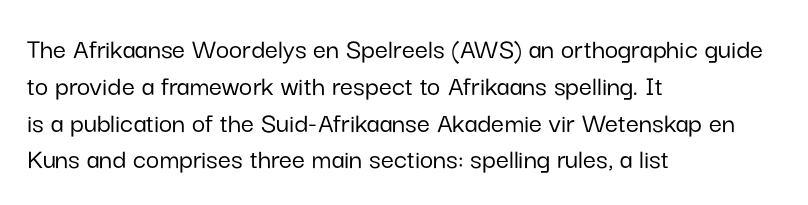
Students, note that the glyphs here touch the page at normal intervals. Lines of text with bare space underneath. Think of a printed novel: that variable character pitch is what you see here. Look at the bottom of the vertical strokes: they stop flat, with no serifs.
